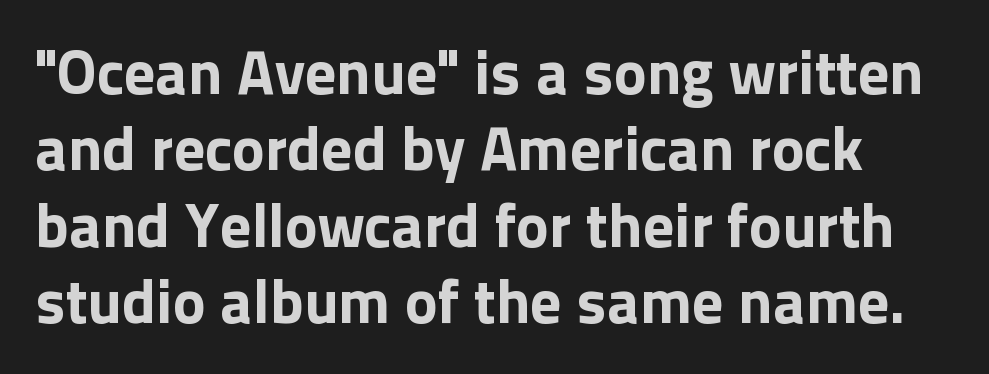
{"serif": "no", "italic": "no", "bold": "yes", "weight": "bold", "width": "normal", "x_height": "medium", "monospaced": "no", "underline": "no", "line_spacing_ratio": 1.23, "letter_spacing": "normal", "letter_spacing_em": 0.0, "glyph_px": 62}
